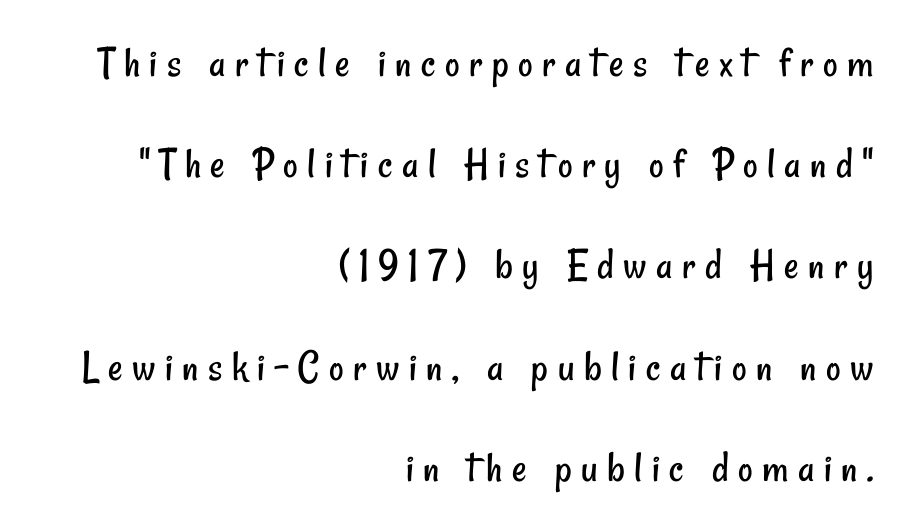
{"serif": "no", "bold": "no", "weight": "regular", "width": "condensed", "stroke_contrast": "low", "x_height": "small", "monospaced": "no", "underline": "no", "align": "right", "line_spacing": "loose", "line_spacing_ratio": 2.25, "letter_spacing": "wide", "letter_spacing_em": 0.21, "glyph_px": 45}
